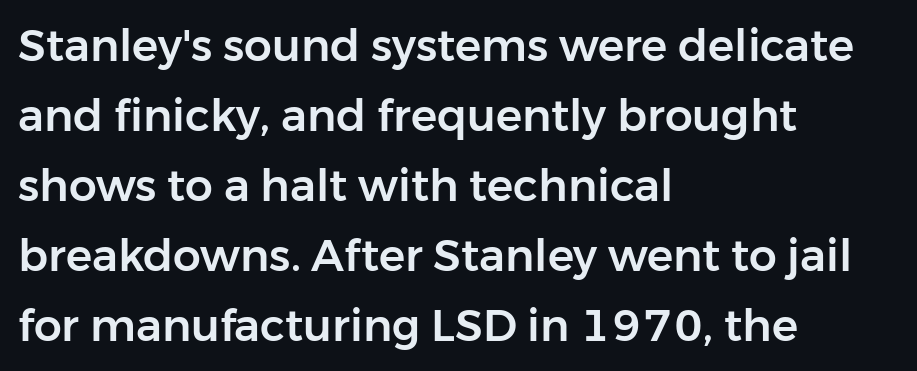
{"serif": "no", "italic": "no", "width": "normal", "stroke_contrast": "low", "x_height": "medium", "monospaced": "no", "underline": "no", "align": "left", "line_spacing": "normal", "line_spacing_ratio": 1.59, "letter_spacing": "normal", "letter_spacing_em": 0.0, "glyph_px": 44}
